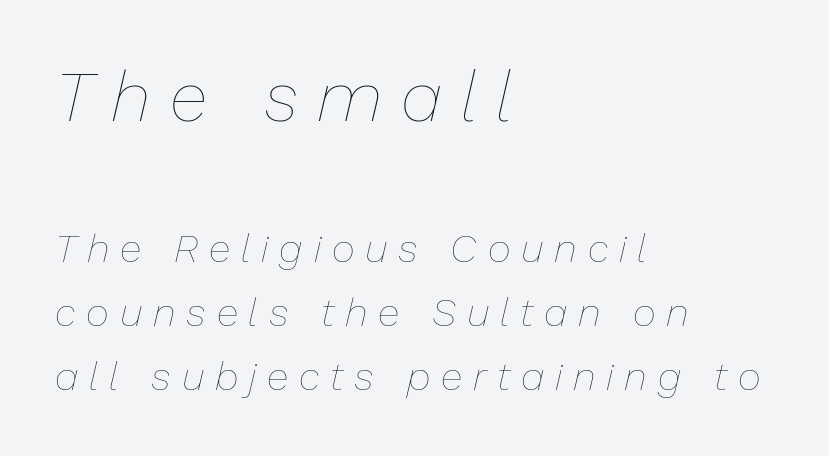
{"italic": "yes", "lean": "right", "slant_degrees": 13, "bold": "no", "weight": "thin", "width": "normal", "stroke_contrast": "low", "x_height": "medium", "monospaced": "no", "underline": "no", "align": "left", "line_spacing": "normal", "line_spacing_ratio": 1.61, "letter_spacing": "wide", "letter_spacing_em": 0.27, "larger_block": "first", "size_ratio": 1.75, "glyph_px": 70}
